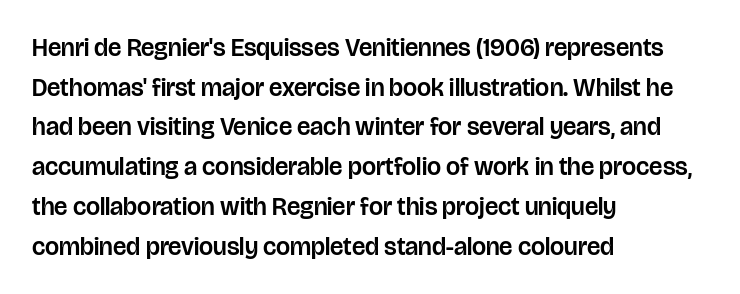
{"italic": "no", "underline": "no", "align": "left", "line_spacing": "normal", "line_spacing_ratio": 1.59, "letter_spacing": "normal", "letter_spacing_em": 0.0, "glyph_px": 25}
